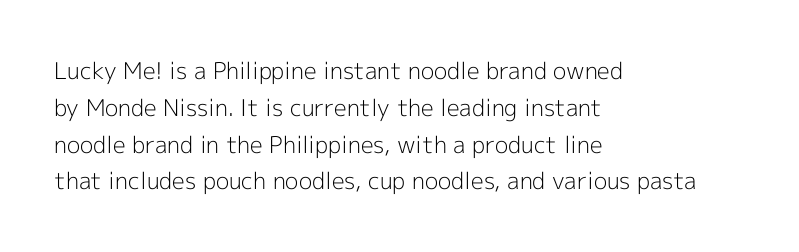
The rendering uses a moderate line-height, typical for paragraphs. The cut favours lightness, reaching ordinary text weight at its darkest. This is roman type, the default non-slanted kind. A student would call this left alignment; a typographer would say flush left, rag right. Honestly, there is no underline to notice here at all. The letterforms sit shoulder to shoulder at normal distance.
